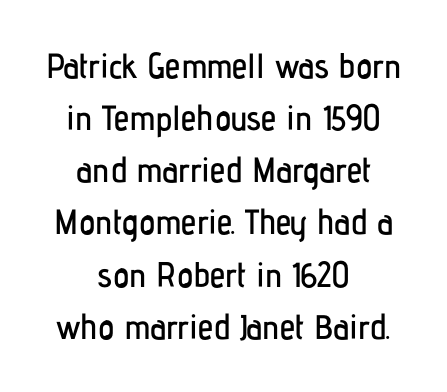
Q: Is the text italic (slanted)? A: No, it is upright.
Q: Is the typeface a serif or a sans-serif typeface? A: Sans-serif.
Q: Is the text underlined? A: No.
Q: How is the paragraph aligned? A: Centered.
Q: Is the spacing between letters normal or unusually wide? A: Normal.
Q: Is the spacing between lines tight, normal or loose? A: Normal.
Q: Width (condensed, normal, or wide)? A: Condensed.
Q: Stroke contrast? A: Low.
Q: x-height? A: Medium.
Q: Monospaced? A: No.
